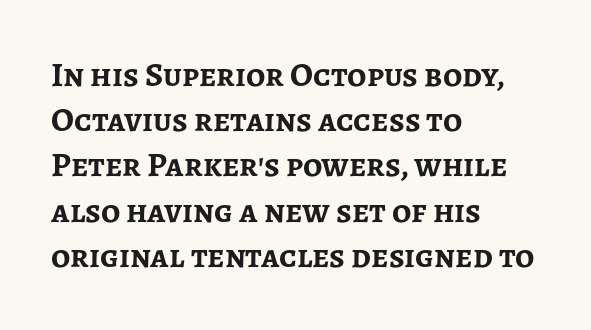
Q: Is the text bold? A: Yes.
Q: Is the text italic (slanted)? A: No, it is upright.
Q: Is the typeface a serif or a sans-serif typeface? A: Sans-serif.
Q: Is the text underlined? A: No.
Q: How is the paragraph aligned? A: Left-aligned.
Q: Is the spacing between letters normal or unusually wide? A: Normal.
Q: Is the spacing between lines tight, normal or loose? A: Normal.
Q: Width (condensed, normal, or wide)? A: Normal.
Q: Stroke contrast? A: Low.
Q: x-height? A: Medium.
Q: Monospaced? A: No.
